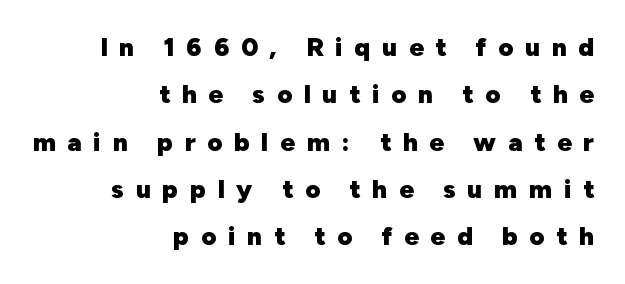
The image shows 26 px bold type, upright; set right-aligned, line spacing 1.82x, unusually wide letter spacing (+0.45 em), not underlined.
